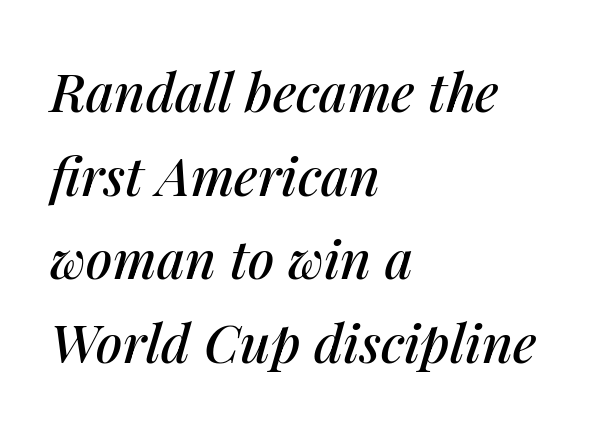
{"italic": "yes", "lean": "right", "slant_degrees": 14, "width": "normal", "stroke_contrast": "medium", "x_height": "medium", "monospaced": "no", "underline": "no", "align": "left", "line_spacing": "normal", "line_spacing_ratio": 1.58, "letter_spacing": "normal", "letter_spacing_em": 0.0, "glyph_px": 53}
